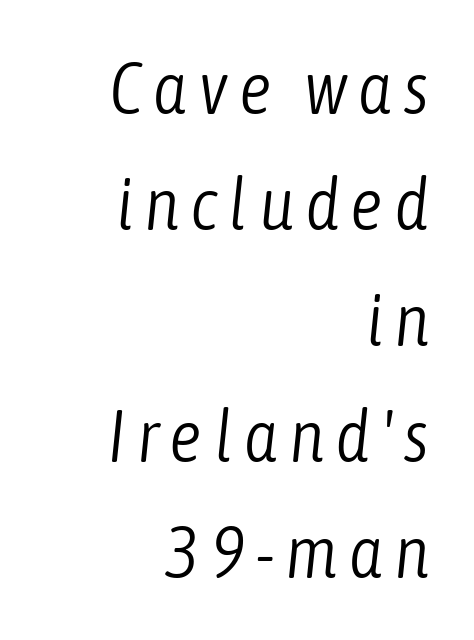
Q: Is the text bold? A: No.
Q: Is the text italic (slanted)? A: Yes, it leans right by about 6 degrees.
Q: Is the text underlined? A: No.
Q: How is the paragraph aligned? A: Right-aligned.
Q: Is the spacing between lines tight, normal or loose? A: Normal.
Q: Width (condensed, normal, or wide)? A: Condensed.
Q: Stroke contrast? A: Low.
Q: x-height? A: Medium.
Q: Monospaced? A: No.
